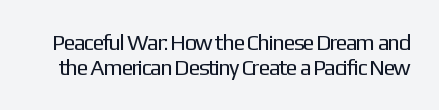
{"italic": "no", "bold": "no", "underline": "no", "line_spacing": "tight", "line_spacing_ratio": 1.15, "letter_spacing": "normal", "letter_spacing_em": 0.0, "glyph_px": 22}
